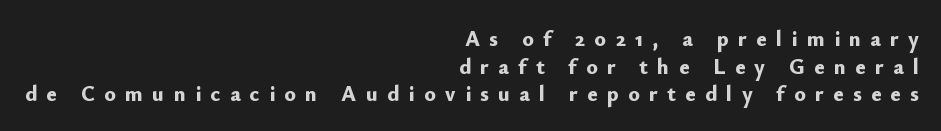
The image shows 22 px bold type, upright; set right-aligned, normal line spacing (1.26x), unusually wide letter spacing (+0.42 em), not underlined.
